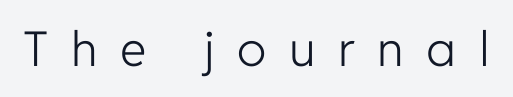
The image shows 48 px light sans-serif type, upright; set unusually wide letter spacing (+0.47 em), not underlined; low stroke contrast and a medium x-height.
